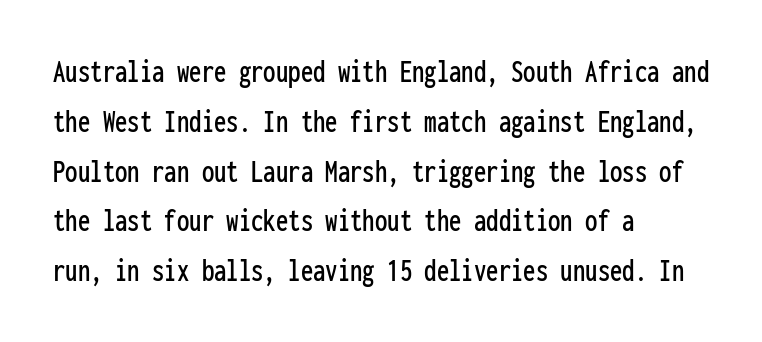
Typeset ragged right — the left edge is the straight one. Each letter, wide or thin by design, is forced into the same width here. Serifs: no, the terminals of the letterforms are clean. The designer left line spacing at the default. Lines of text with bare space underneath.
